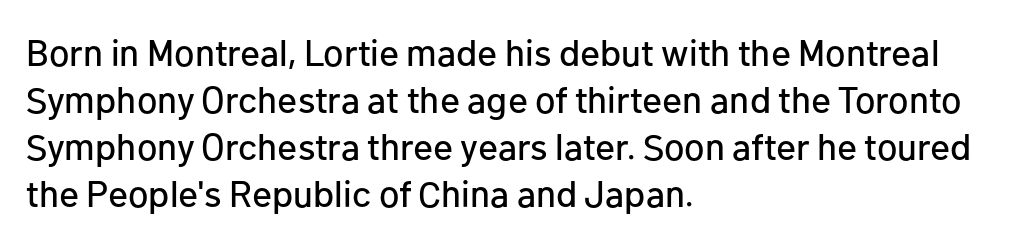
Descender tails drop into unmarked territory. The specimen reads as upright at a glance. Character widths vary here, with narrow letters taking less room than wide ones. The passage shown is typeset with a sans-serif family. Every row of glyphs begins at an identical x-position on the left.
